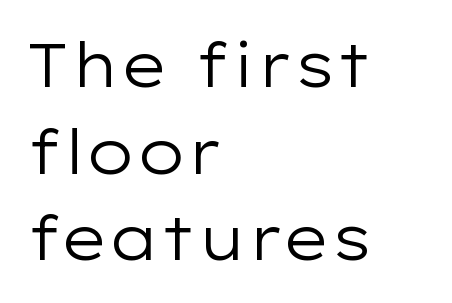
{"serif": "no", "italic": "no", "bold": "no", "weight": "regular", "width": "wide", "stroke_contrast": "low", "x_height": "medium", "monospaced": "no", "underline": "no", "align": "left", "line_spacing": "normal", "line_spacing_ratio": 1.42, "letter_spacing": "normal", "letter_spacing_em": 0.0, "glyph_px": 61}
